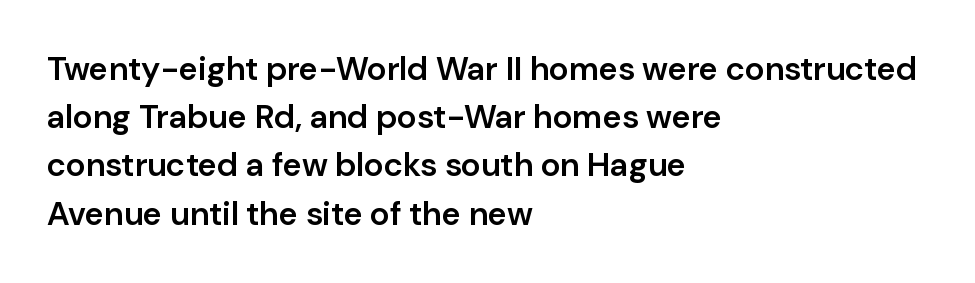
Posture: straight, roman, zero tilt. Bare-footed words on every line. Each new line begins a customary step beneath the previous one. No extra tracking has been applied to these lines. Every letter is mildly thick-stroked: semibold rather than bold. Is this a sans? Yes — the strokes have no serifs.
